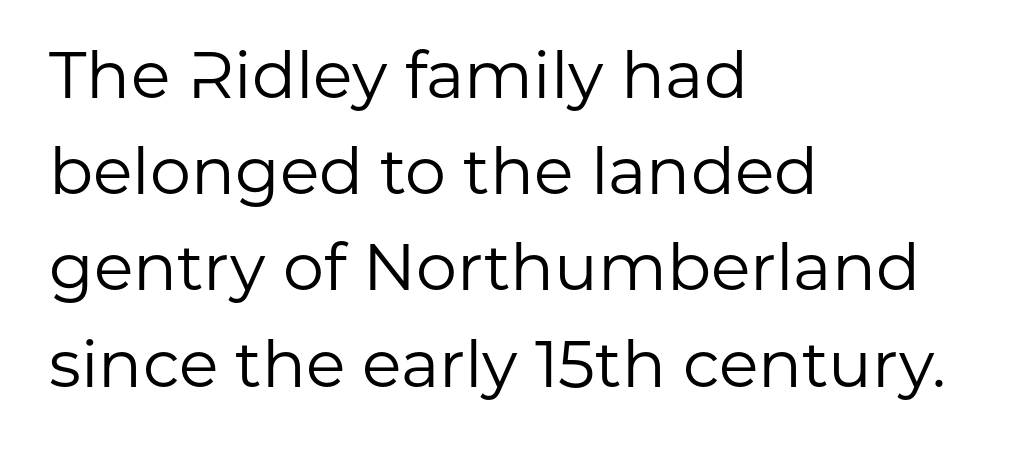
The image shows 65 px regular-weight sans-serif type, upright; set left-aligned, normal line spacing (1.48x), normal letter spacing, not underlined; low stroke contrast and a medium x-height.
